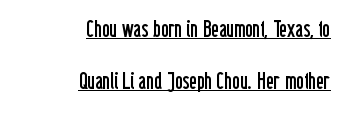
A student would call this right alignment; a typographer would say flush right, rag left. No extra ink here — the face is not bold. Is there any slant? The stems are plumb. A typographer would call this underscored text. You could call the tracking neutral — neither tight nor loose.
